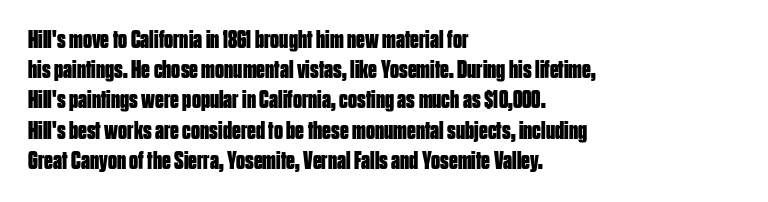
Q: Is the text bold? A: Yes.
Q: Is the text italic (slanted)? A: No, it is upright.
Q: Is the text underlined? A: No.
Q: How is the paragraph aligned? A: Left-aligned.
Q: Is the spacing between letters normal or unusually wide? A: Normal.
